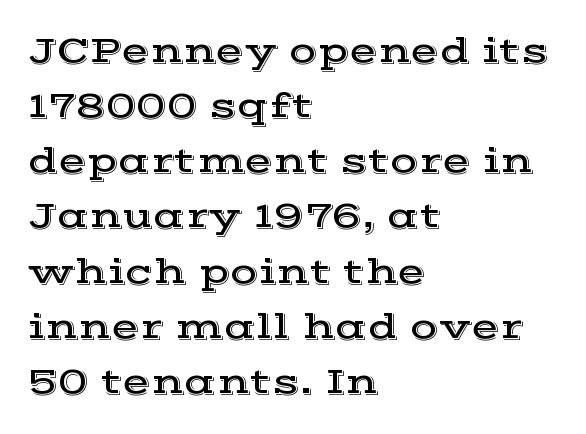
Short note: letters normally spaced. Interline gaps are of average width in this sample. Is this a sans? No — the strokes have serifs. The rendering uses natural spacing where letterforms have individual widths. Unmarked baselines from the first word to the last.
